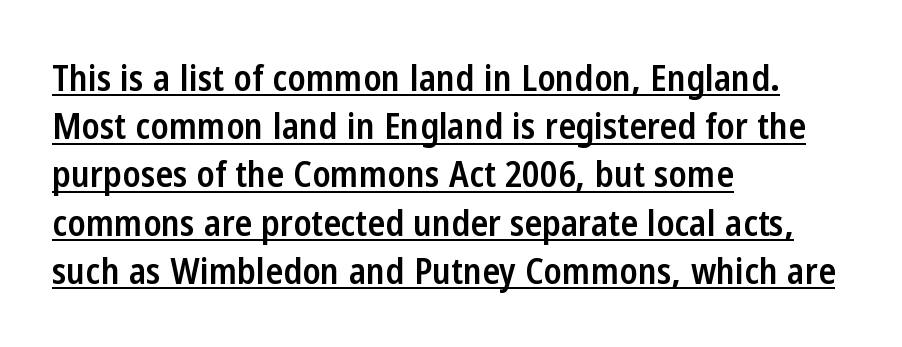
Alignment: flush left. A typesetter would call this leading conventional body-copy spacing. Think of a printed novel: that variable character pitch is what you see here. This sample uses an upright cut, with every glyph sitting square on the baseline.
